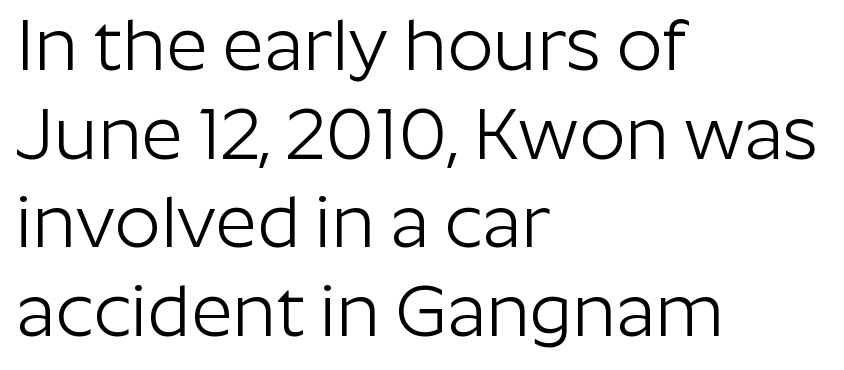
{"serif": "no", "italic": "no", "bold": "no", "weight": "light", "width": "normal", "stroke_contrast": "low", "x_height": "medium", "monospaced": "no", "underline": "no", "align": "left", "line_spacing_ratio": 1.23, "letter_spacing": "normal", "letter_spacing_em": 0.0, "glyph_px": 72}
